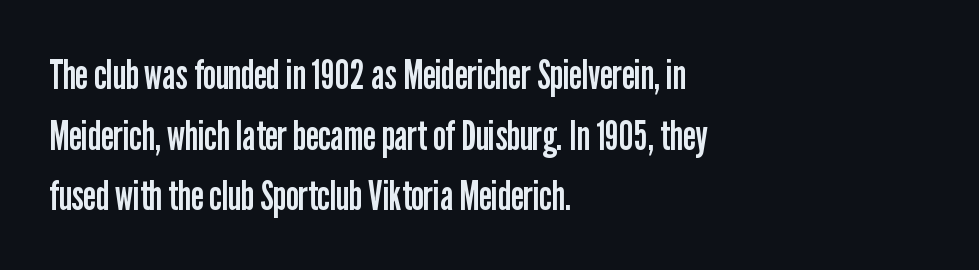
The image shows 41 px regular-weight, condensed sans-serif type, upright; set left-aligned, normal line spacing (1.48x), normal letter spacing, not underlined; low stroke contrast and a medium x-height.
